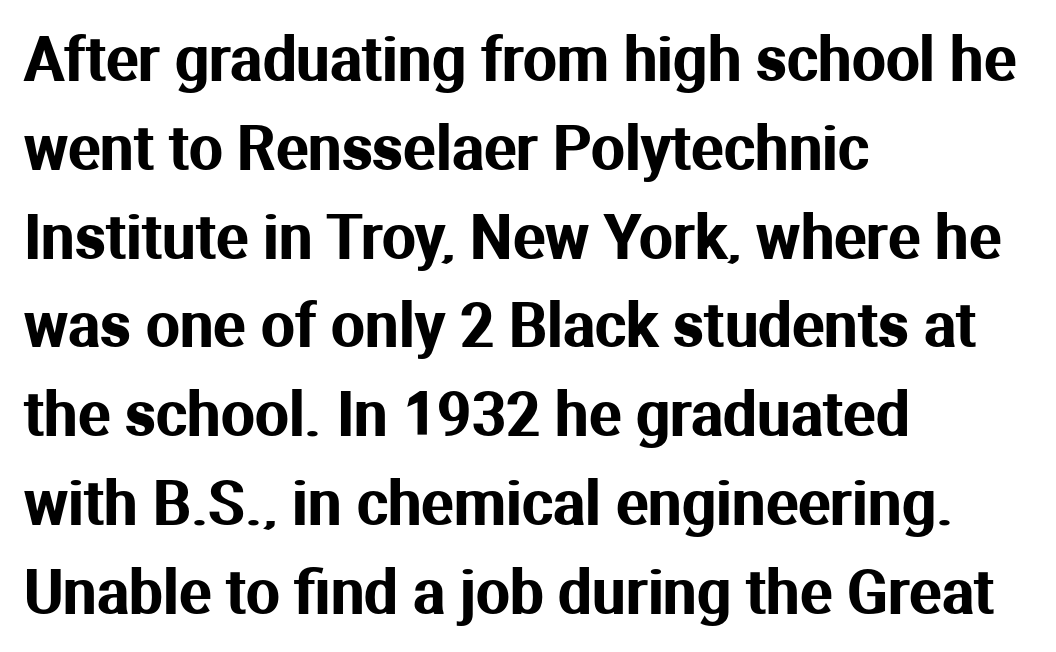
The image shows 60 px sans-serif type, upright; set left-aligned, normal line spacing (1.48x), normal letter spacing, not underlined; medium stroke contrast and a medium x-height.
